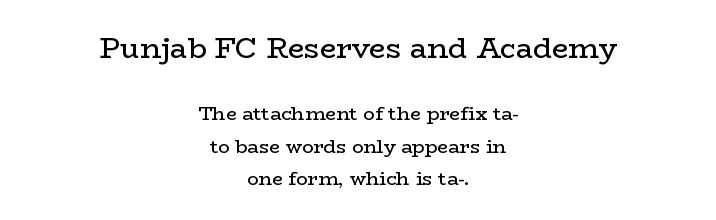
The image shows 29 px regular-weight, wide serif type, upright; set centered, line spacing 1.72x, normal letter spacing, not underlined; the first (top) block is 1.53x larger; low stroke contrast and a medium x-height.
